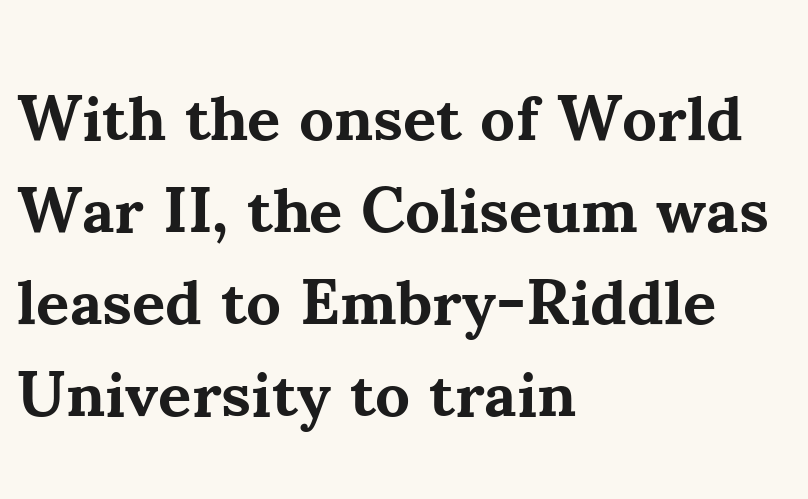
Q: Is the text bold? A: Yes.
Q: Is the text italic (slanted)? A: No, it is upright.
Q: Is the typeface a serif or a sans-serif typeface? A: Serif.
Q: Is the text underlined? A: No.
Q: How is the paragraph aligned? A: Left-aligned.
Q: Is the spacing between letters normal or unusually wide? A: Normal.
Q: Is the spacing between lines tight, normal or loose? A: Normal.
Q: Width (condensed, normal, or wide)? A: Normal.
Q: Stroke contrast? A: Medium.
Q: x-height? A: Small.
Q: Monospaced? A: No.
